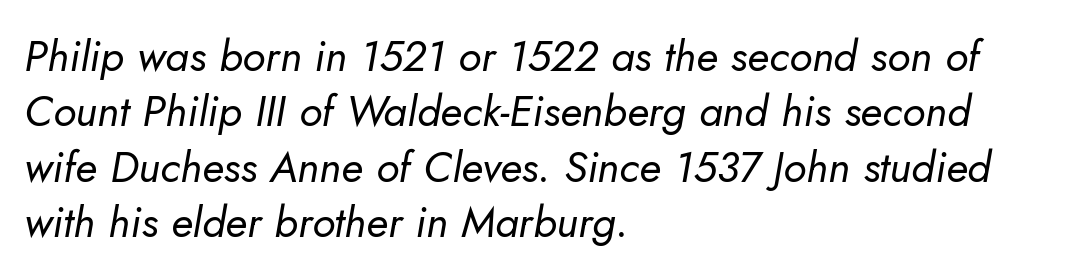
{"italic": "yes", "lean": "right", "slant_degrees": 5, "bold": "no", "weight": "regular", "width": "normal", "stroke_contrast": "low", "x_height": "small", "monospaced": "no", "underline": "no", "align": "left", "line_spacing": "normal", "line_spacing_ratio": 1.29, "letter_spacing": "normal", "letter_spacing_em": 0.0, "glyph_px": 43}
